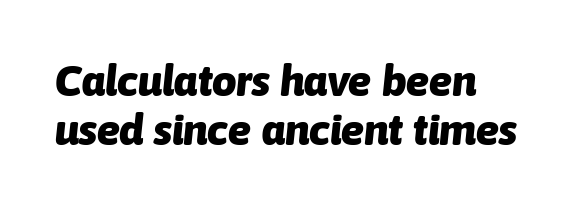
The text carries the slant typical of an italic or oblique font. Lines of text with bare space underneath. The rendering uses a bold face; every stroke is thick and dark. The space between consecutive lines is stingy. Nothing unusual about the tracking: characters are spaced as the font intends.
